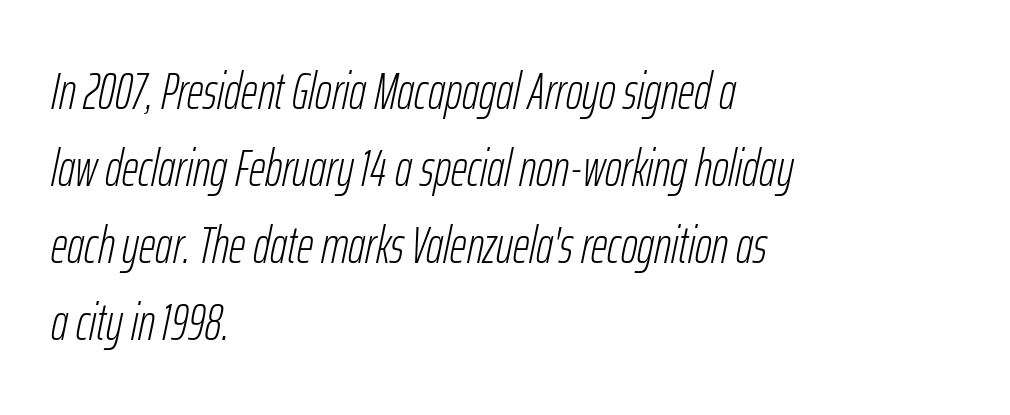
Think of a printed novel: that variable character pitch is what you see here. Counters stay open thanks to moderate or lighter strokes. Does the copy run flush right? No — it runs flush left. Does the lettering tilt? It does — this is italic. Vertically, the passage feels balanced, rows spaced as you'd expect. The letters sit at their default tracking, neither squeezed nor spread.
